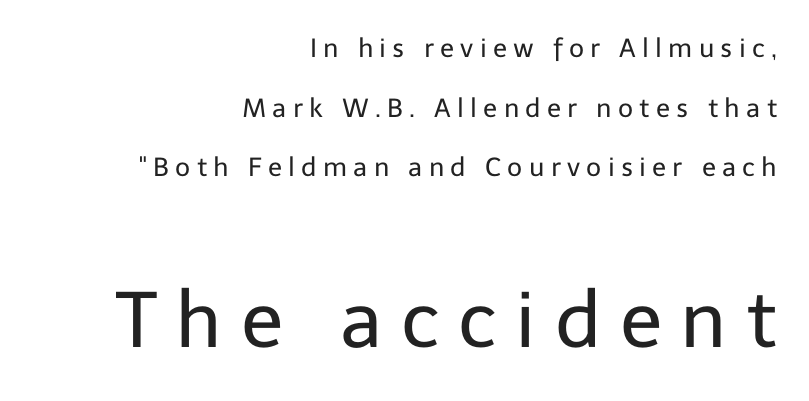
Q: Is the text bold? A: No.
Q: Is the text italic (slanted)? A: No, it is upright.
Q: Is the typeface a serif or a sans-serif typeface? A: Sans-serif.
Q: Is the text underlined? A: No.
Q: How is the paragraph aligned? A: Right-aligned.
Q: Is the spacing between letters normal or unusually wide? A: Unusually wide.
Q: Is the spacing between lines tight, normal or loose? A: Loose.
Q: Which block of text is set in a larger size, the first (top) or the second (bottom)? A: The second (bottom) one.
Q: Width (condensed, normal, or wide)? A: Normal.
Q: Stroke contrast? A: Low.
Q: x-height? A: Medium.
Q: Monospaced? A: No.
